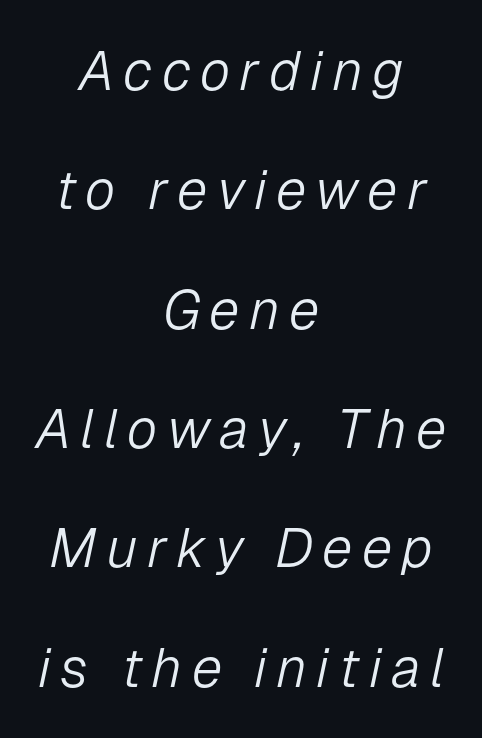
Q: Is the text bold? A: No.
Q: Is the text italic (slanted)? A: Yes, it leans right by about 12 degrees.
Q: Is the text underlined? A: No.
Q: How is the paragraph aligned? A: Centered.
Q: Is the spacing between lines tight, normal or loose? A: Loose.
Q: Width (condensed, normal, or wide)? A: Normal.
Q: Stroke contrast? A: Low.
Q: x-height? A: Medium.
Q: Monospaced? A: No.
